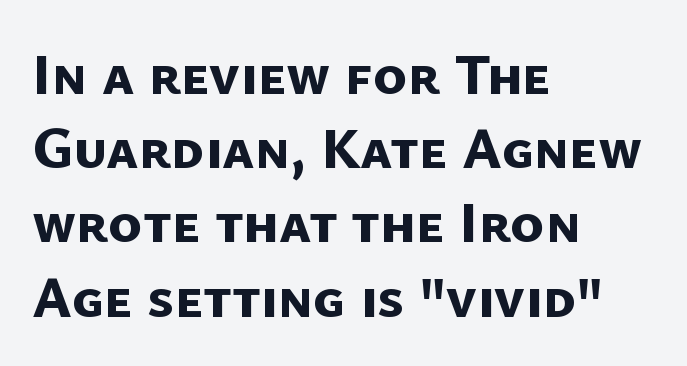
The image shows 58 px bold sans-serif type; set left-aligned, normal line spacing (1.28x), normal letter spacing, not underlined; low stroke contrast and a medium x-height.
